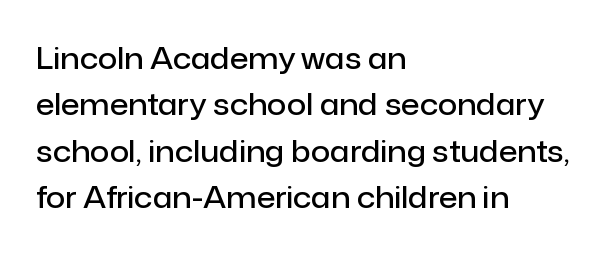
The image shows 30 px semibold sans-serif type, upright; set left-aligned, normal line spacing (1.55x), normal letter spacing, not underlined; low stroke contrast and a medium x-height.
